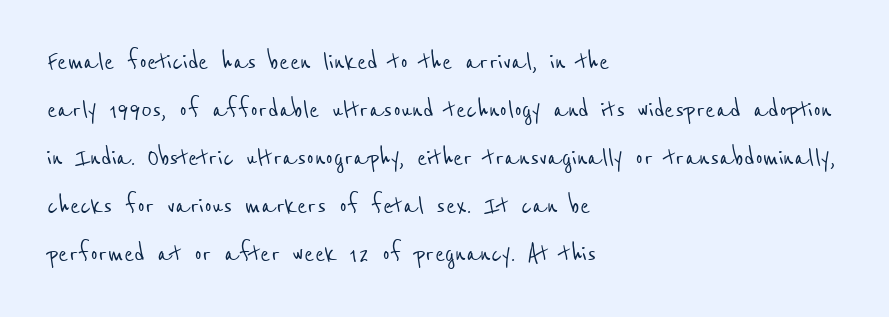
{"serif": "no", "width": "condensed", "stroke_contrast": "low", "x_height": "medium", "monospaced": "no", "underline": "no", "align": "left", "line_spacing": "normal", "line_spacing_ratio": 1.6, "letter_spacing": "normal", "letter_spacing_em": 0.0, "glyph_px": 30}
